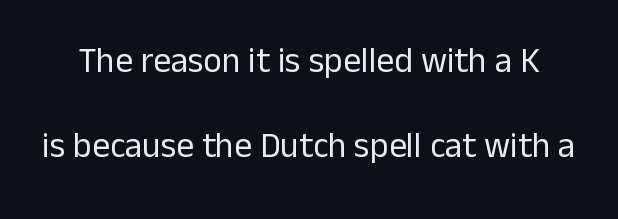
{"serif": "no", "italic": "no", "bold": "no", "weight": "regular", "width": "normal", "stroke_contrast": "low", "x_height": "medium", "monospaced": "no", "underline": "no", "line_spacing": "loose", "line_spacing_ratio": 2.44, "letter_spacing": "normal", "letter_spacing_em": 0.0, "glyph_px": 35}
